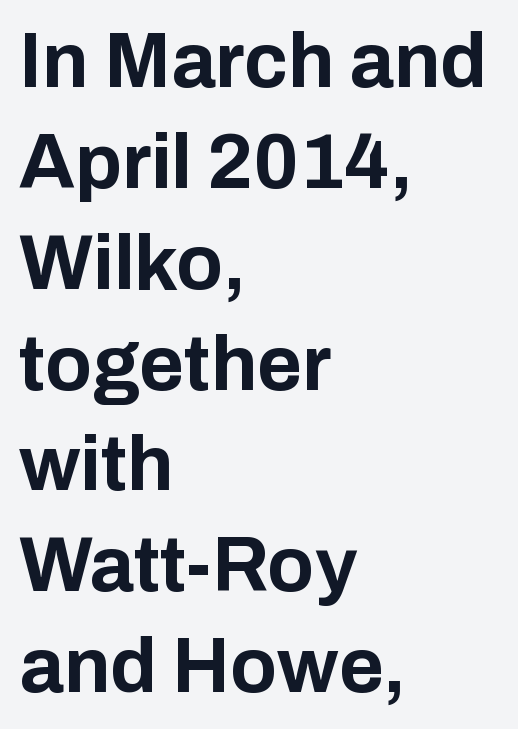
The image shows 77 px bold sans-serif type, upright; set left-aligned, normal line spacing (1.31x), normal letter spacing, not underlined; low stroke contrast and a medium x-height.
